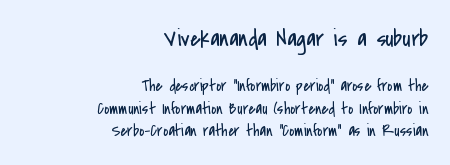
Q: Is the text bold? A: No.
Q: Is the text italic (slanted)? A: No, it is upright.
Q: Is the text underlined? A: No.
Q: How is the paragraph aligned? A: Right-aligned.
Q: Is the spacing between letters normal or unusually wide? A: Normal.
Q: Is the spacing between lines tight, normal or loose? A: Normal.
Q: Which block of text is set in a larger size, the first (top) or the second (bottom)? A: The first (top) one.
